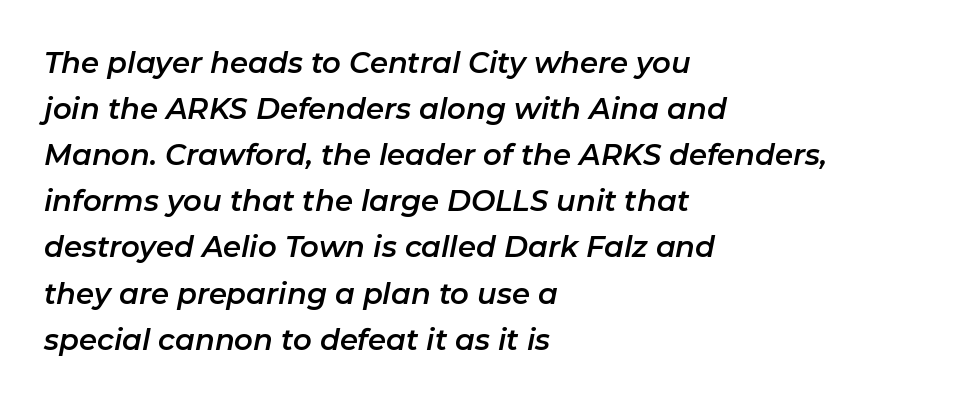
{"italic": "yes", "lean": "right", "slant_degrees": 11, "width": "normal", "stroke_contrast": "low", "x_height": "medium", "monospaced": "no", "underline": "no", "align": "left", "line_spacing": "normal", "line_spacing_ratio": 1.59, "letter_spacing": "normal", "letter_spacing_em": 0.0, "glyph_px": 29}
